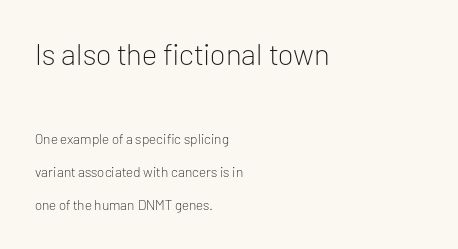
Q: Is the text bold? A: No.
Q: Is the text italic (slanted)? A: No, it is upright.
Q: Is the typeface a serif or a sans-serif typeface? A: Sans-serif.
Q: Is the text underlined? A: No.
Q: How is the paragraph aligned? A: Left-aligned.
Q: Is the spacing between letters normal or unusually wide? A: Normal.
Q: Is the spacing between lines tight, normal or loose? A: Loose.
Q: Which block of text is set in a larger size, the first (top) or the second (bottom)? A: The first (top) one.
Q: Width (condensed, normal, or wide)? A: Normal.
Q: Stroke contrast? A: Low.
Q: x-height? A: Medium.
Q: Monospaced? A: No.
